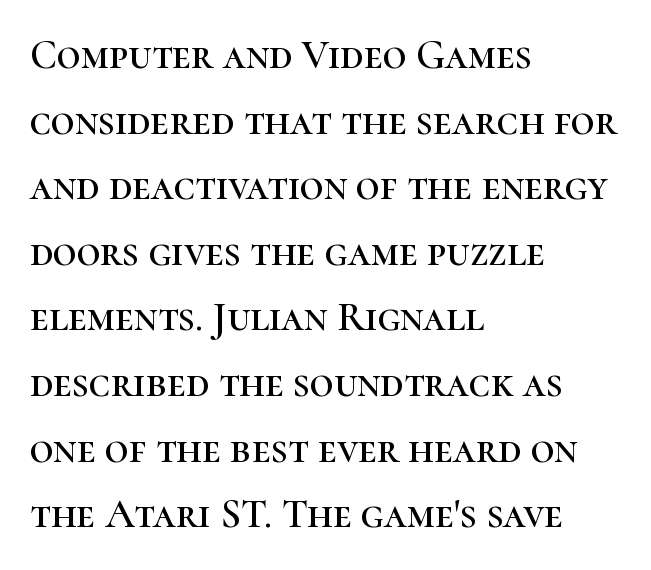
{"serif": "yes", "italic": "no", "width": "normal", "stroke_contrast": "high", "x_height": "medium", "monospaced": "no", "underline": "no", "align": "left", "line_spacing": "normal", "line_spacing_ratio": 1.6, "letter_spacing": "normal", "letter_spacing_em": 0.0, "glyph_px": 41}
